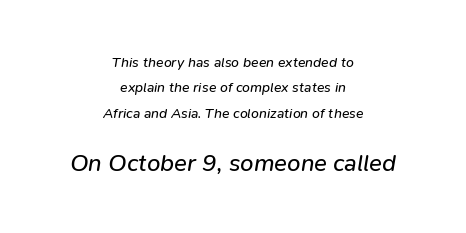
Does the bottom block carry the larger type? Yes, it does. How are the letters spaced? Ordinarily, with no added tracking. Slanted lettering throughout. Is this a heavy cut? Hardly; it is regular or lighter.
